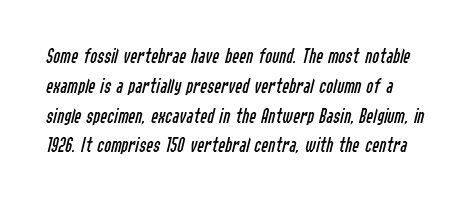
The image shows 21 px text type, italic (leaning right); set normal line spacing (1.42x), normal letter spacing, not underlined.
